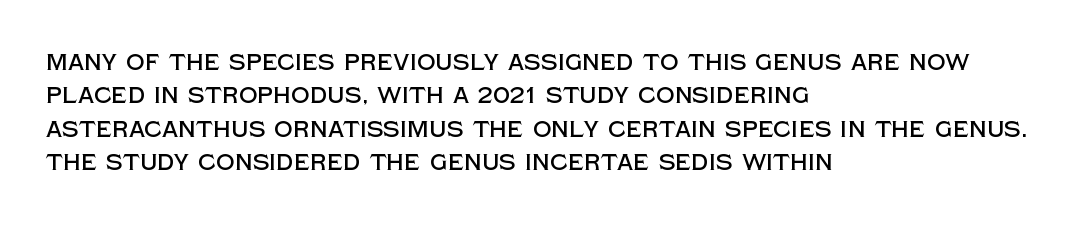
{"italic": "no", "underline": "no", "align": "left", "line_spacing": "normal", "line_spacing_ratio": 1.45, "letter_spacing": "normal", "letter_spacing_em": 0.0, "glyph_px": 23}
